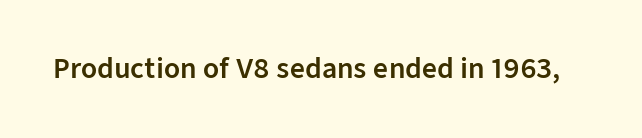
Is there any slant? The stems are plumb. Descenders are the only things crossing below the line. The line texture is even and compact thanks to regular tracking.
